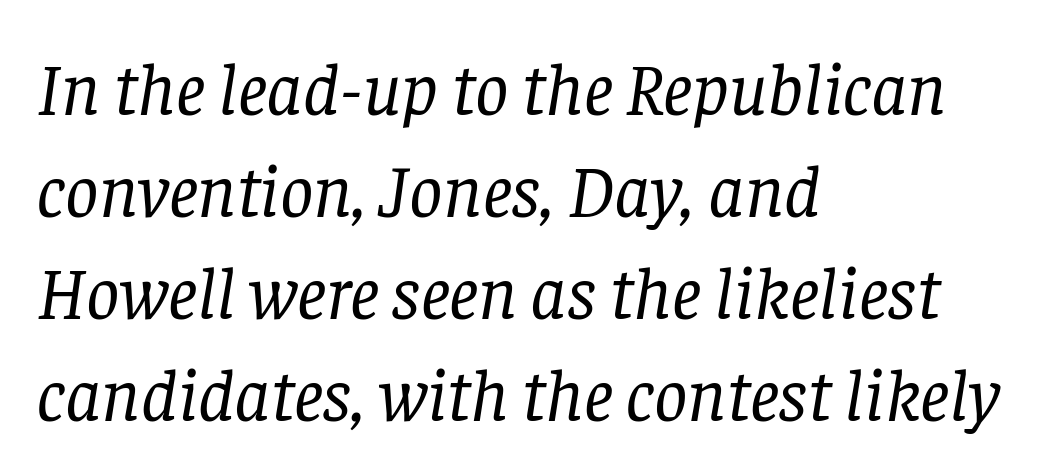
{"serif": "yes", "italic": "yes", "lean": "right", "slant_degrees": 8, "bold": "no", "weight": "regular", "width": "normal", "stroke_contrast": "low", "x_height": "large", "monospaced": "no", "underline": "no", "align": "left", "line_spacing": "normal", "line_spacing_ratio": 1.38, "letter_spacing": "normal", "letter_spacing_em": 0.0, "glyph_px": 74}
